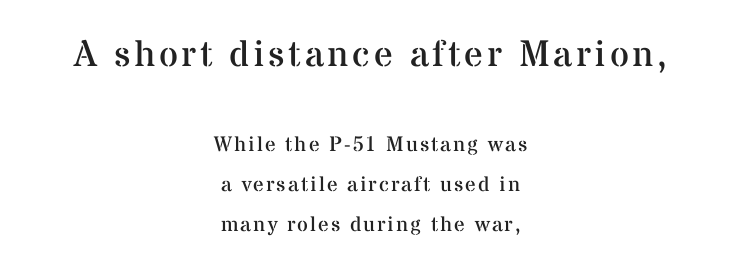
{"serif": "yes", "italic": "no", "bold": "no", "weight": "regular", "width": "normal", "stroke_contrast": "medium", "x_height": "medium", "monospaced": "no", "underline": "no", "align": "center", "line_spacing": "loose", "line_spacing_ratio": 1.92, "larger_block": "first", "size_ratio": 1.76, "glyph_px": 37}
